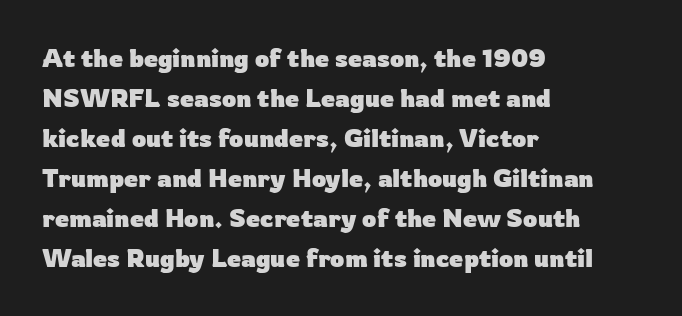
The image shows 25 px bold type, upright; set left-aligned, normal line spacing (1.6x), normal letter spacing, not underlined.
